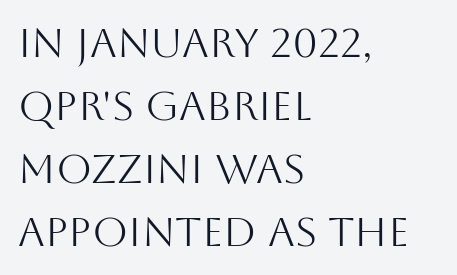
Q: Is the text bold? A: No.
Q: Is the text italic (slanted)? A: No, it is upright.
Q: Is the typeface a serif or a sans-serif typeface? A: Sans-serif.
Q: Is the text underlined? A: No.
Q: How is the paragraph aligned? A: Left-aligned.
Q: Is the spacing between letters normal or unusually wide? A: Normal.
Q: Is the spacing between lines tight, normal or loose? A: Normal.
Q: Width (condensed, normal, or wide)? A: Normal.
Q: Stroke contrast? A: Medium.
Q: x-height? A: Large.
Q: Monospaced? A: No.
